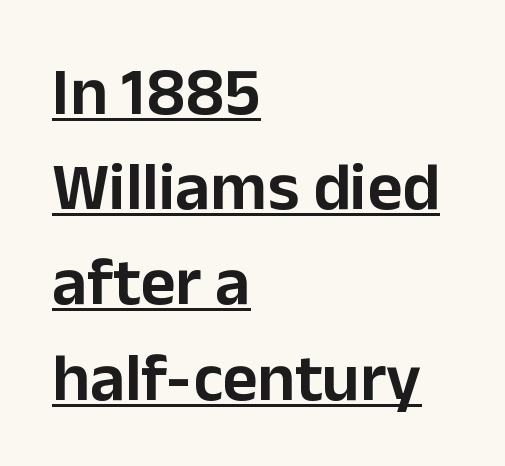
{"serif": "no", "italic": "no", "width": "normal", "stroke_contrast": "low", "x_height": "medium", "monospaced": "no", "underline": "yes", "align": "left", "line_spacing": "normal", "line_spacing_ratio": 1.4, "letter_spacing": "normal", "letter_spacing_em": 0.0, "glyph_px": 68}
